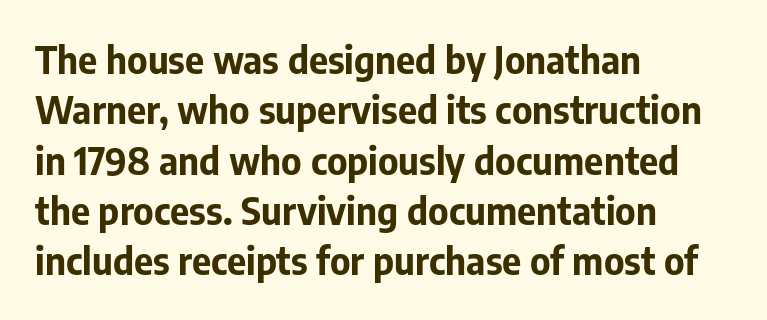
Designer's note — italics off, roman on. Leading matches the norm, producing a regular column. Students, this is bold: see how much ink each stroke carries. Character widths vary here, with narrow letters taking less room than wide ones. The passage is arranged the way most books set body copy — flush left. Nope, no serifs anywhere on these letters.
